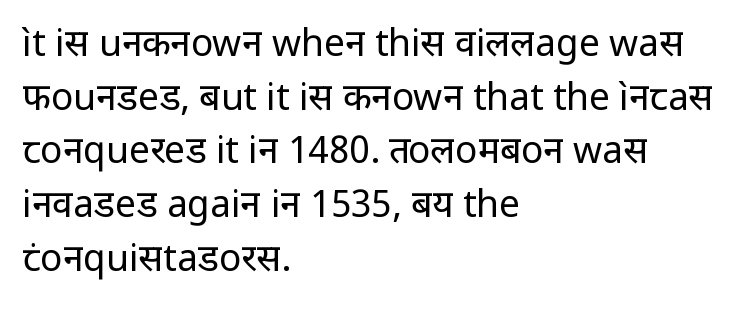
Q: Is the text bold? A: No.
Q: Is the text italic (slanted)? A: No, it is upright.
Q: Is the typeface a serif or a sans-serif typeface? A: Sans-serif.
Q: Is the text underlined? A: No.
Q: How is the paragraph aligned? A: Left-aligned.
Q: Is the spacing between letters normal or unusually wide? A: Normal.
Q: Is the spacing between lines tight, normal or loose? A: Normal.
Q: Width (condensed, normal, or wide)? A: Normal.
Q: Stroke contrast? A: Low.
Q: x-height? A: Medium.
Q: Monospaced? A: No.
